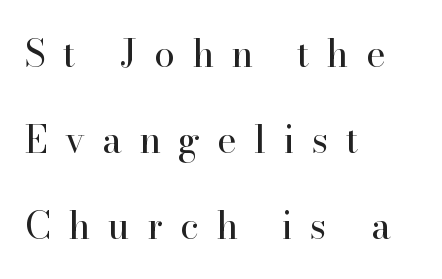
{"serif": "yes", "italic": "no", "bold": "no", "weight": "regular", "width": "normal", "stroke_contrast": "high", "x_height": "small", "monospaced": "no", "underline": "no", "align": "left", "line_spacing": "loose", "line_spacing_ratio": 2.32, "letter_spacing": "wide", "letter_spacing_em": 0.47, "glyph_px": 37}
